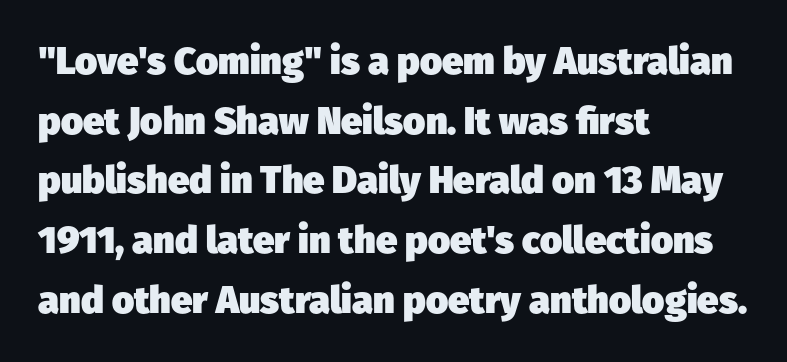
Q: Is the text bold? A: Yes.
Q: Is the typeface a serif or a sans-serif typeface? A: Sans-serif.
Q: Is the text underlined? A: No.
Q: How is the paragraph aligned? A: Left-aligned.
Q: Is the spacing between letters normal or unusually wide? A: Normal.
Q: Is the spacing between lines tight, normal or loose? A: Normal.
Q: Width (condensed, normal, or wide)? A: Normal.
Q: Stroke contrast? A: Low.
Q: x-height? A: Medium.
Q: Monospaced? A: No.
